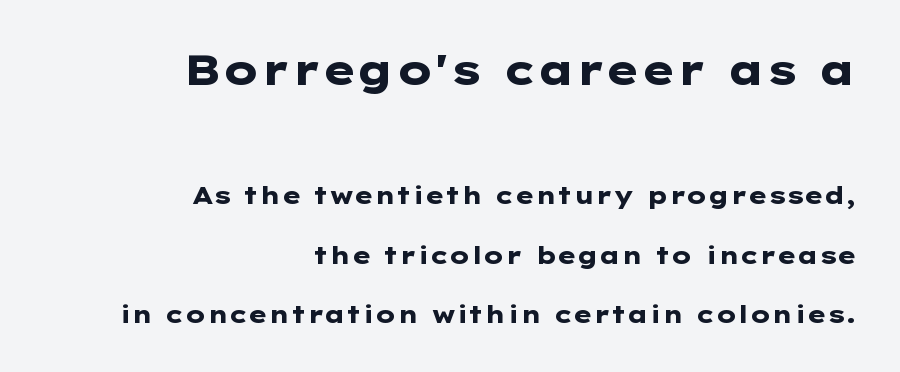
Posture: vertical. Each letter's strokes conclude bluntly, with no projecting serifs. Baseline-to-baseline distance is far greater than the letter height. Has an underline been added? It has not. Bigger letters appear in the top chunk; the bottom chunk is reduced.
